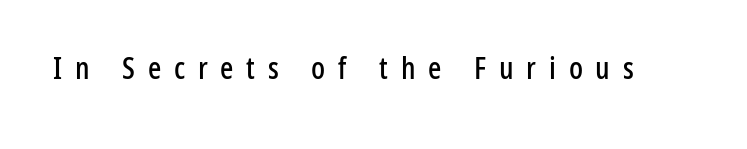
Q: Is the text italic (slanted)? A: No, it is upright.
Q: Is the typeface a serif or a sans-serif typeface? A: Sans-serif.
Q: Is the text underlined? A: No.
Q: Is the spacing between letters normal or unusually wide? A: Unusually wide.
Q: Width (condensed, normal, or wide)? A: Condensed.
Q: Stroke contrast? A: Low.
Q: x-height? A: Medium.
Q: Monospaced? A: No.
